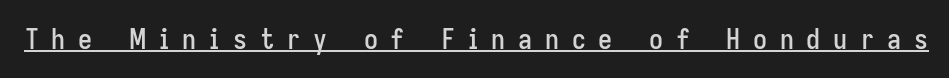
The image shows 28 px condensed sans-serif type, upright; set unusually wide letter spacing (+0.46 em), underlined; low stroke contrast and a medium x-height.
